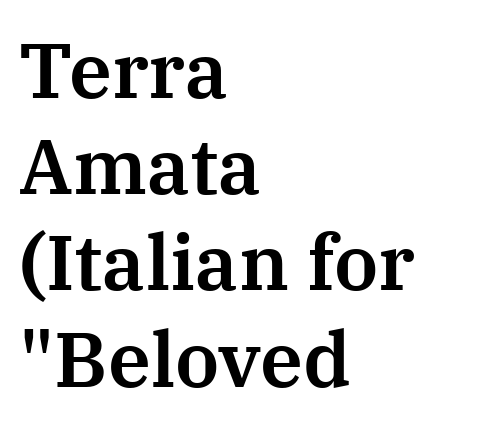
{"serif": "yes", "italic": "no", "width": "normal", "stroke_contrast": "medium", "x_height": "medium", "monospaced": "no", "underline": "no", "align": "left", "line_spacing": "normal", "line_spacing_ratio": 1.25, "letter_spacing": "normal", "letter_spacing_em": 0.0, "glyph_px": 77}
